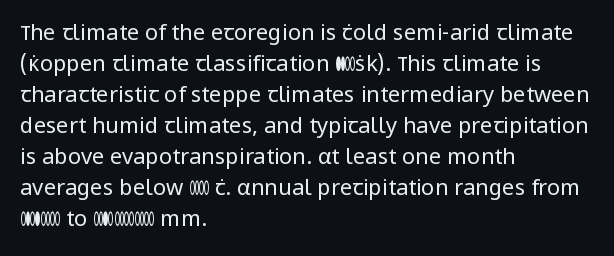
The words here are not underlined. Default kerning and tracking; the words read as compact shapes. The paragraph shown leans on its left margin. Posture: straight, roman, zero tilt. Vertical stems look standard width or narrower in stroke. Vertical spacing — default.
